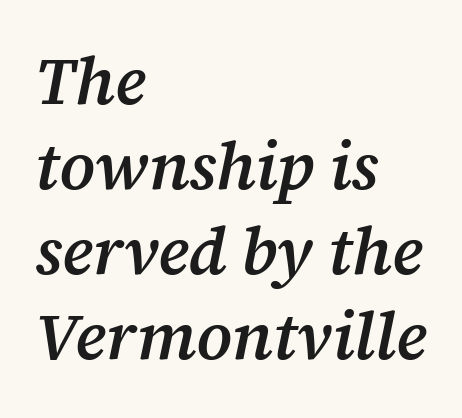
Q: Is the text bold? A: Semi-bold.
Q: Is the text italic (slanted)? A: Yes, it leans right by about 12 degrees.
Q: Is the typeface a serif or a sans-serif typeface? A: Serif.
Q: Is the text underlined? A: No.
Q: How is the paragraph aligned? A: Left-aligned.
Q: Is the spacing between letters normal or unusually wide? A: Normal.
Q: Is the spacing between lines tight, normal or loose? A: Normal.
Q: Width (condensed, normal, or wide)? A: Normal.
Q: Stroke contrast? A: Medium.
Q: x-height? A: Medium.
Q: Monospaced? A: No.
